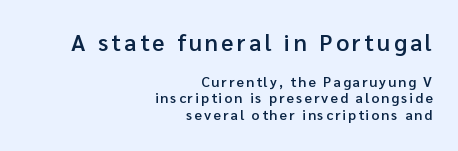
{"italic": "no", "bold": "semi", "underline": "no", "align": "right", "line_spacing_ratio": 1.19, "larger_block": "first", "size_ratio": 1.64, "glyph_px": 23}
